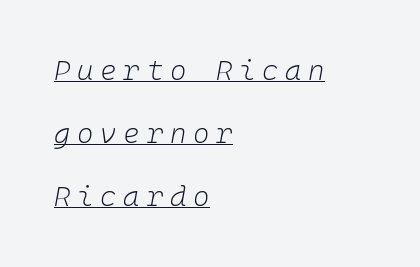
{"italic": "yes", "lean": "right", "slant_degrees": 10, "bold": "no", "weight": "light", "width": "normal", "stroke_contrast": "low", "x_height": "medium", "underline": "yes", "align": "left", "line_spacing": "loose", "line_spacing_ratio": 2.25, "letter_spacing": "wide", "letter_spacing_em": 0.24, "glyph_px": 28}
